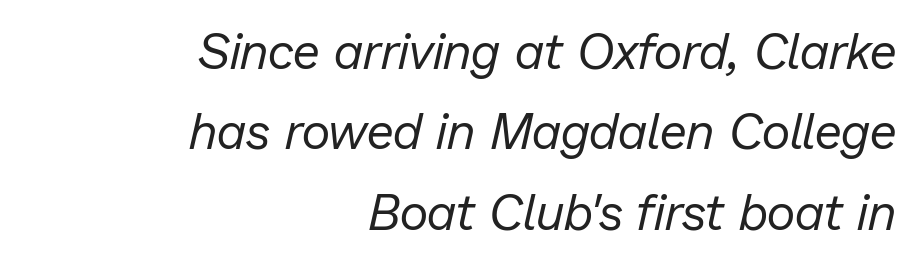
Q: Is the text bold? A: No.
Q: Is the text italic (slanted)? A: Yes, it leans right by about 13 degrees.
Q: Is the text underlined? A: No.
Q: How is the paragraph aligned? A: Right-aligned.
Q: Is the spacing between letters normal or unusually wide? A: Normal.
Q: Is the spacing between lines tight, normal or loose? A: Normal.
Q: Width (condensed, normal, or wide)? A: Normal.
Q: Stroke contrast? A: Low.
Q: x-height? A: Medium.
Q: Monospaced? A: No.
